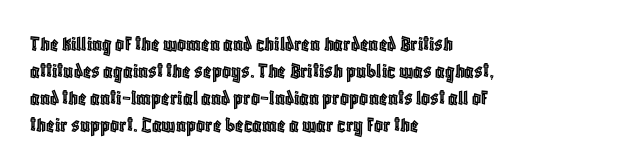
Is the block centered? No — it sits flush against the left margin. Beneath every word, the page is bare. What stands out about the letter spacing? Nothing — it is the standard amount. The lettering stays uniformly vertical, giving the passage a roman look.
